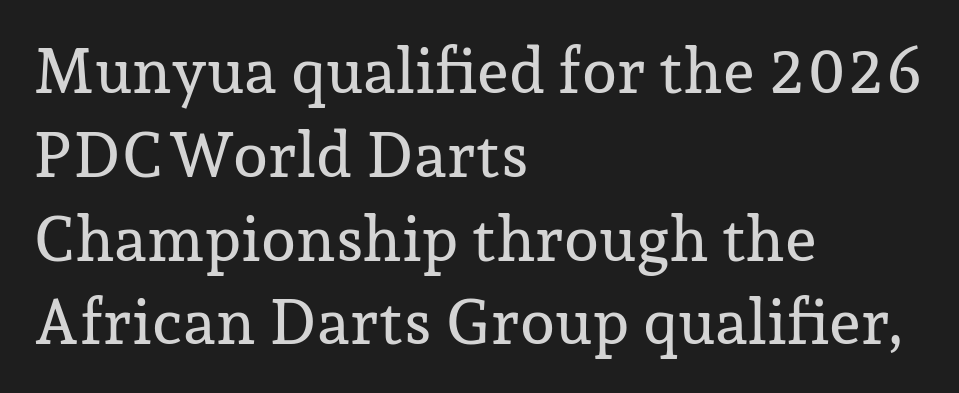
{"serif": "yes", "italic": "no", "width": "normal", "stroke_contrast": "low", "x_height": "medium", "monospaced": "no", "underline": "no", "align": "left", "line_spacing": "normal", "line_spacing_ratio": 1.33, "letter_spacing": "normal", "letter_spacing_em": 0.0, "glyph_px": 63}
